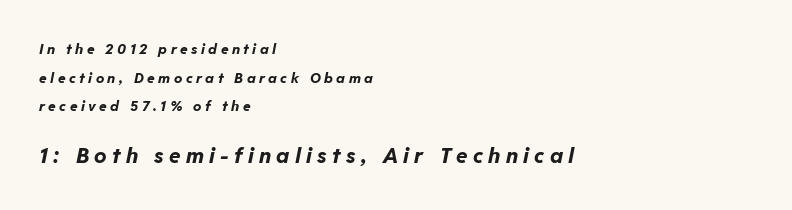
Caption: multi-line text, flush left, ragged right. Rule under the text: the space is simply empty. The characters look thick and weighty, a clear bold. A typesetter would mark this as italic. Tracking here is generous; glyphs stand well apart from one another. Each new line begins a long way beneath the previous one.
